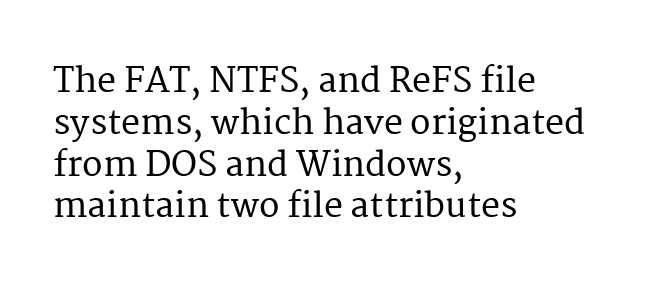
Q: Is the text italic (slanted)? A: No, it is upright.
Q: Is the typeface a serif or a sans-serif typeface? A: Serif.
Q: Is the text underlined? A: No.
Q: How is the paragraph aligned? A: Left-aligned.
Q: Is the spacing between letters normal or unusually wide? A: Normal.
Q: Width (condensed, normal, or wide)? A: Normal.
Q: Stroke contrast? A: Medium.
Q: x-height? A: Medium.
Q: Monospaced? A: No.
